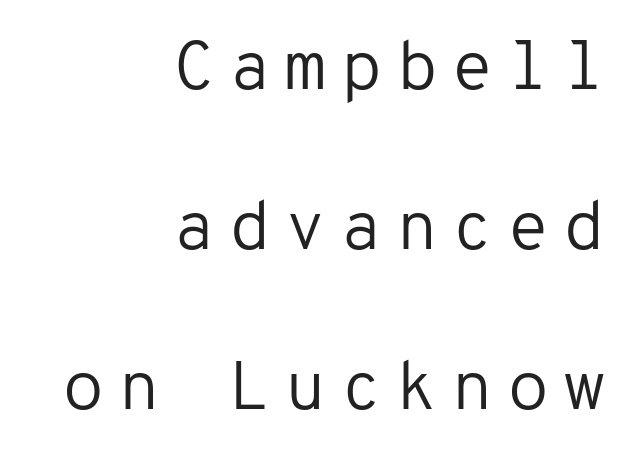
{"serif": "no", "italic": "no", "bold": "no", "weight": "regular", "width": "normal", "stroke_contrast": "low", "x_height": "medium", "monospaced": "yes", "underline": "no", "align": "right", "line_spacing": "loose", "line_spacing_ratio": 2.32, "glyph_px": 69}
